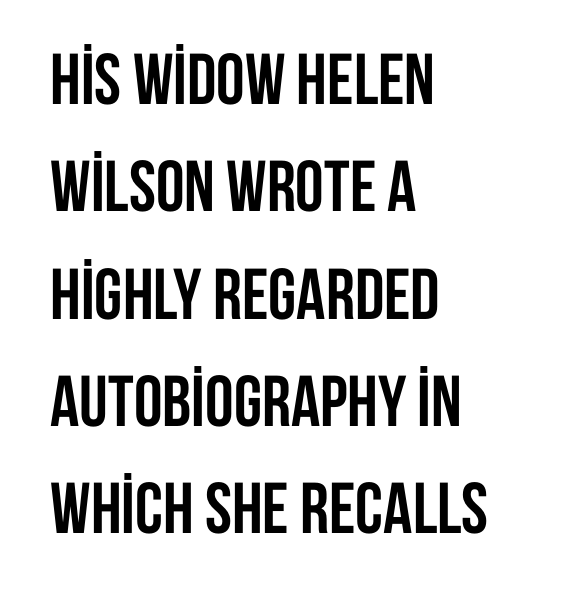
The glyphs are unaccompanied by any horizontal stroke below them. Proportional: the letters do not fall into vertical columns. I'd call this a sans setting — the letters go barefoot. The setting favours the left margin, as ordinary paragraphs usually do. Horizontal bands of white between lines are of average thickness.
